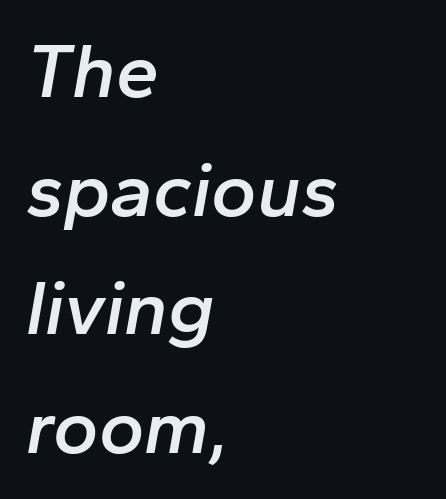
The image shows 77 px semibold type, italic (leaning right); set left-aligned, normal line spacing (1.54x), normal letter spacing, not underlined; low stroke contrast and a medium x-height.
